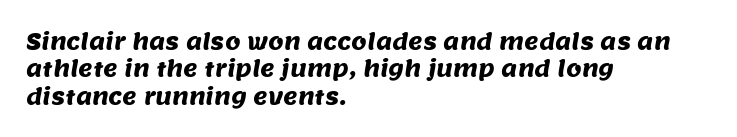
Q: Is the text underlined? A: No.
Q: How is the paragraph aligned? A: Left-aligned.
Q: Is the spacing between letters normal or unusually wide? A: Normal.
